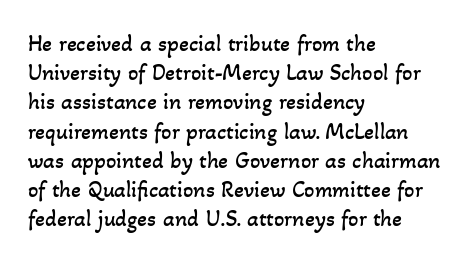
{"bold": "no", "underline": "no", "align": "left", "line_spacing": "normal", "line_spacing_ratio": 1.27, "letter_spacing": "normal", "letter_spacing_em": 0.0, "glyph_px": 23}
